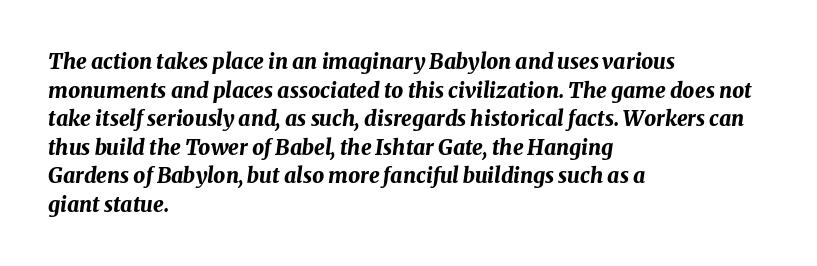
{"italic": "yes", "lean": "right", "slant_degrees": 8, "bold": "yes", "underline": "no", "align": "left", "line_spacing": "normal", "line_spacing_ratio": 1.36, "letter_spacing": "normal", "letter_spacing_em": 0.0, "glyph_px": 21}
